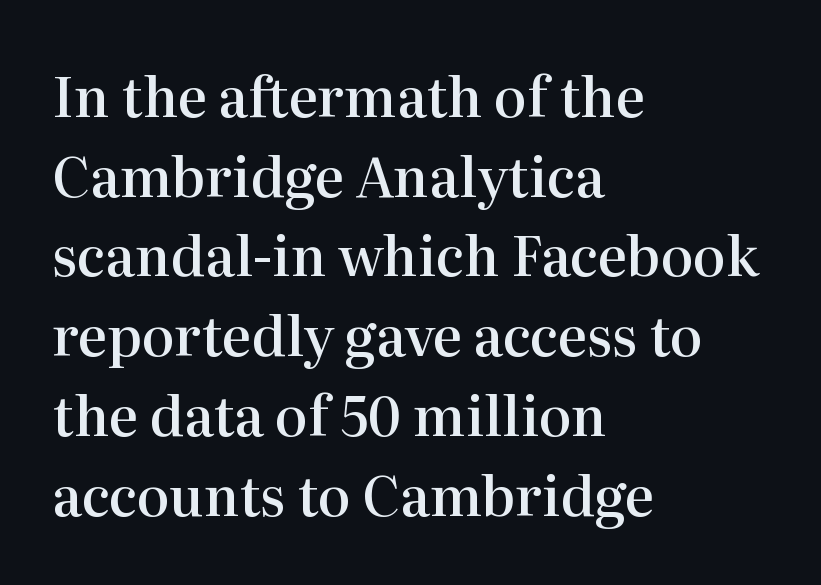
Each word holds together tightly as a unit, with standard inter-letter gaps. The rendering uses natural spacing where letterforms have individual widths. The axis of the letterforms is exactly vertical. Typographically, this falls in the serif category.
